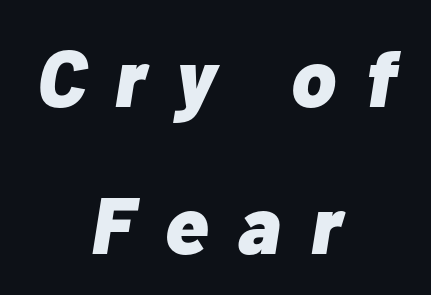
{"italic": "yes", "lean": "right", "slant_degrees": 10, "bold": "yes", "weight": "heavy", "width": "normal", "stroke_contrast": "low", "x_height": "medium", "monospaced": "no", "underline": "no", "align": "center", "line_spacing_ratio": 1.84, "letter_spacing": "wide", "letter_spacing_em": 0.37, "glyph_px": 80}
